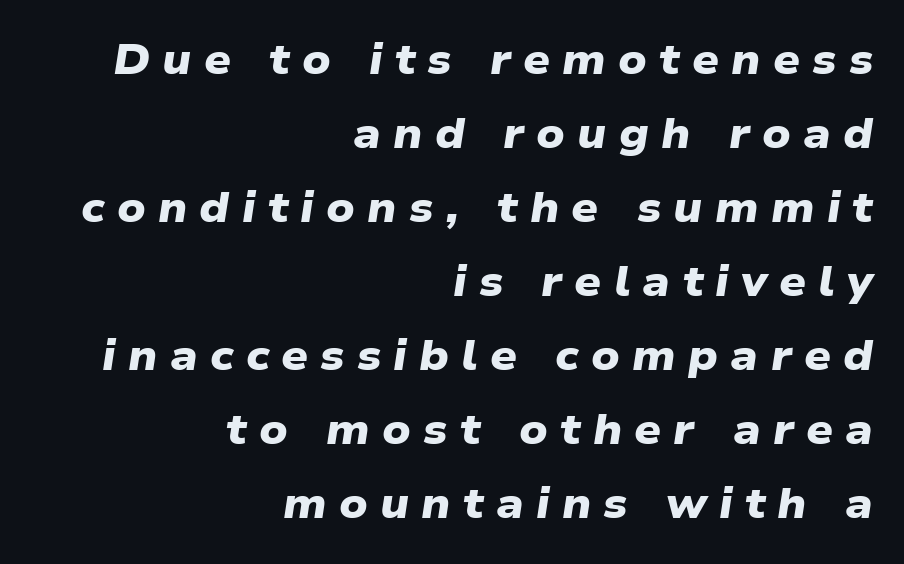
The tracking jumps out immediately: characters are airy and widely separated. In terms of letterform style, serifs are entirely absent. Pretty heavy lettering here — definitely bold. Right-aligned paragraph, ragged on the left. This rendering features lettering with no underline. You could not count columns in this text — the font is proportionally spaced.
